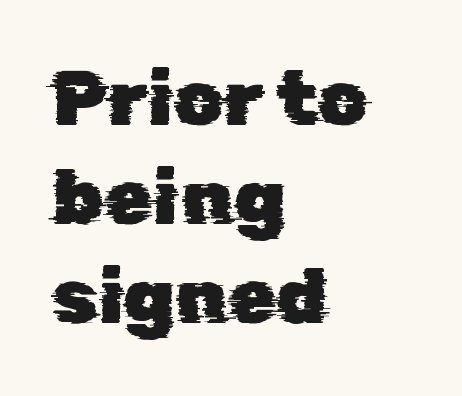
Proportional: the letters do not fall into vertical columns. The letters carry no serifs — their stems end cleanly without finishing strokes. Any mark beneath the type? The region is blank. This sample keeps an unexceptional amount of space between lines.
